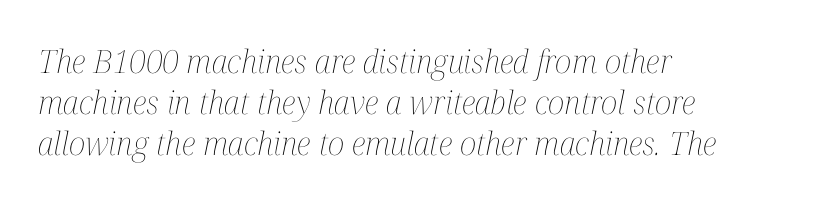
{"italic": "yes", "lean": "right", "slant_degrees": 12, "bold": "no", "weight": "thin", "width": "condensed", "stroke_contrast": "medium", "x_height": "medium", "monospaced": "no", "underline": "no", "align": "left", "line_spacing": "normal", "line_spacing_ratio": 1.28, "letter_spacing": "normal", "letter_spacing_em": 0.0, "glyph_px": 32}
